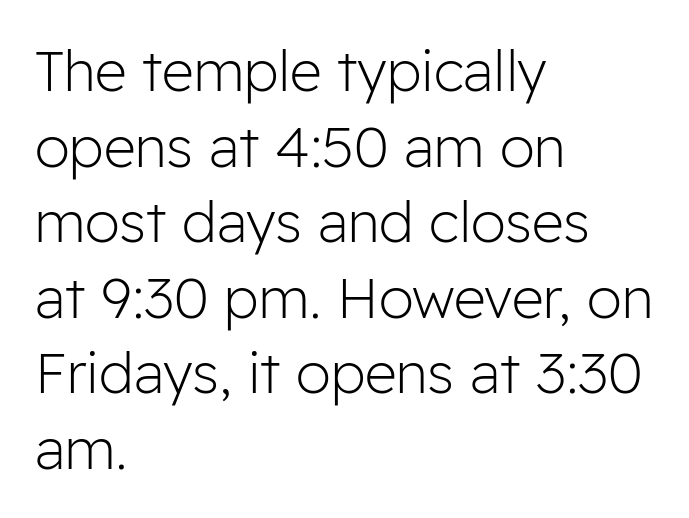
You could call the tracking neutral — neither tight nor loose. Is the stroke heavy? The answer is a plain regular-or-lighter. Words float on clear page, feet unadorned. The leading is moderate, giving the passage an even texture. This sample has the flowing, uneven cadence of proportional lettering.
